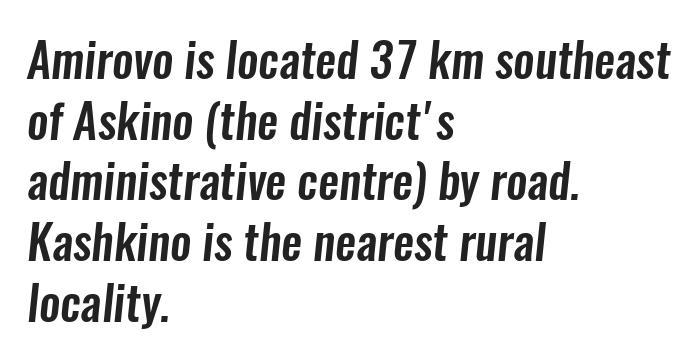
Q: Is the typeface a serif or a sans-serif typeface? A: Sans-serif.
Q: Is the text underlined? A: No.
Q: How is the paragraph aligned? A: Left-aligned.
Q: Is the spacing between letters normal or unusually wide? A: Normal.
Q: Is the spacing between lines tight, normal or loose? A: Normal.
Q: Width (condensed, normal, or wide)? A: Condensed.
Q: Stroke contrast? A: Low.
Q: x-height? A: Medium.
Q: Monospaced? A: No.
